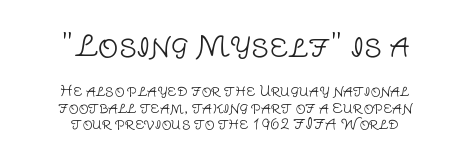
The image shows 29 px light sans-serif type; set centered, line spacing 1.17x, normal letter spacing, not underlined; the first (top) block is 2.07x larger; low stroke contrast and a large x-height.
